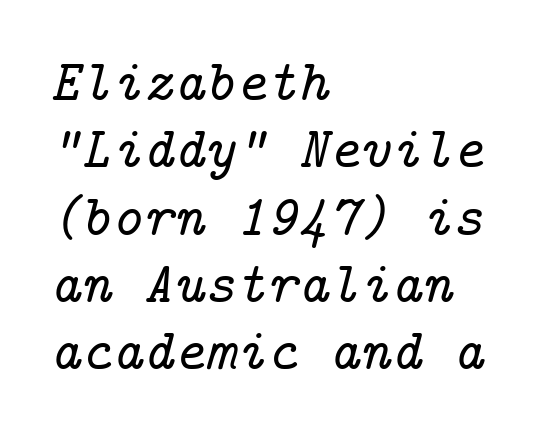
The designer dialed line spacing down below the default. The face used here is rendered with its standard letterfit. A student would call this left alignment; a typographer would say flush left, rag right. The characters display serif detailing at their extremities. Honestly, there is no underline to notice here at all. Slanted lettering throughout.
